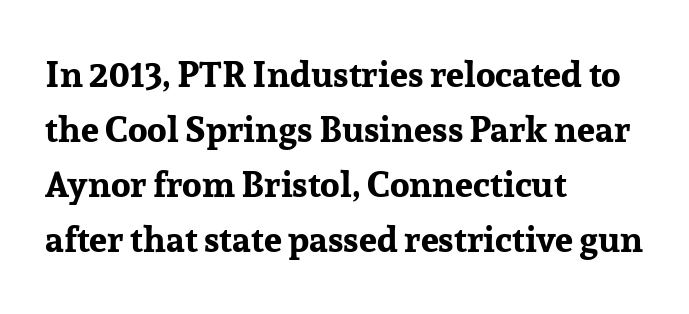
{"serif": "yes", "italic": "no", "bold": "yes", "weight": "bold", "width": "normal", "stroke_contrast": "low", "x_height": "medium", "monospaced": "no", "underline": "no", "align": "left", "line_spacing": "normal", "line_spacing_ratio": 1.53, "letter_spacing": "normal", "letter_spacing_em": 0.0, "glyph_px": 36}
